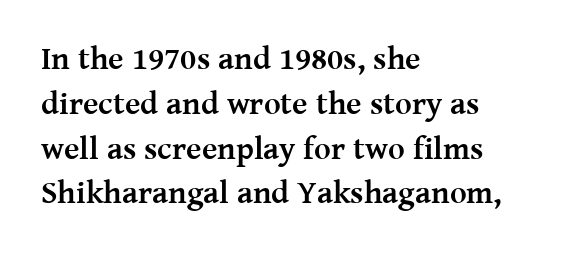
Q: Is the text bold? A: Yes.
Q: Is the text italic (slanted)? A: No, it is upright.
Q: Is the typeface a serif or a sans-serif typeface? A: Serif.
Q: Is the text underlined? A: No.
Q: How is the paragraph aligned? A: Left-aligned.
Q: Is the spacing between letters normal or unusually wide? A: Normal.
Q: Is the spacing between lines tight, normal or loose? A: Normal.
Q: Width (condensed, normal, or wide)? A: Normal.
Q: Stroke contrast? A: Medium.
Q: x-height? A: Medium.
Q: Monospaced? A: No.
